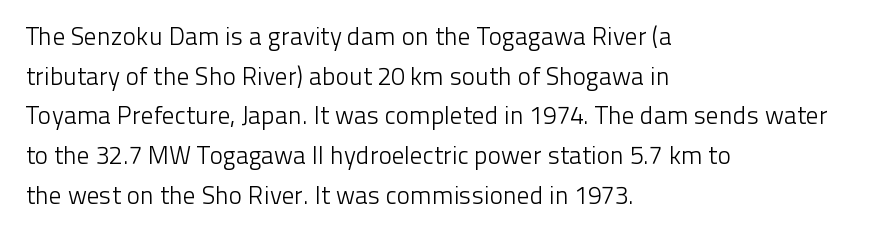
No italicization has been applied; the sample stays upright. Which margin do the lines hug? The left one — the right edge is uneven. Interline gaps are of average width in this sample. Descender tails drop into unmarked territory.
